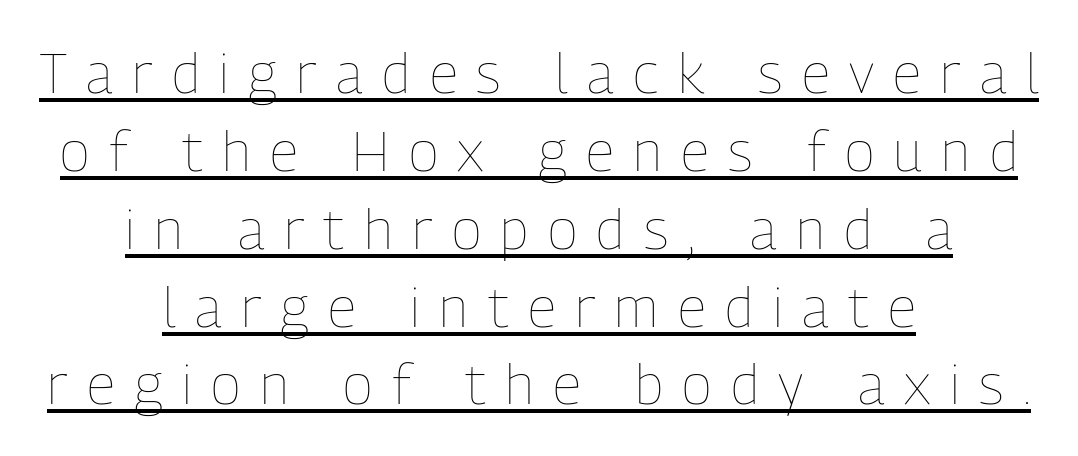
{"italic": "no", "bold": "no", "weight": "thin", "width": "condensed", "stroke_contrast": "low", "x_height": "medium", "monospaced": "no", "underline": "yes", "align": "center", "line_spacing": "normal", "line_spacing_ratio": 1.39, "letter_spacing": "wide", "letter_spacing_em": 0.35, "glyph_px": 56}
